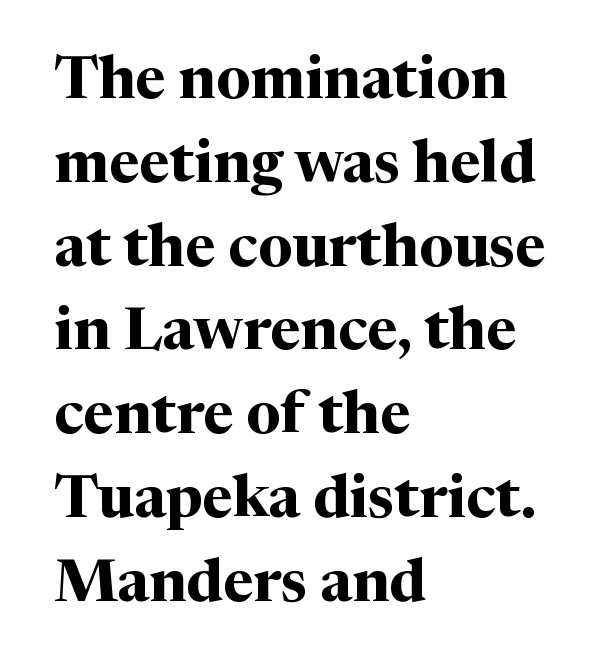
The image shows 59 px bold serif type, upright; set left-aligned, normal line spacing (1.42x), normal letter spacing, not underlined; medium stroke contrast and a medium x-height.
